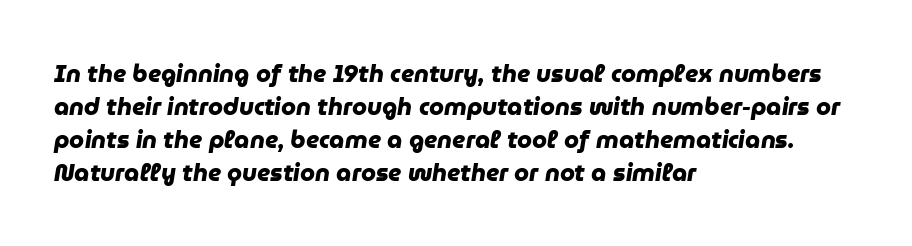
Short note: letters normally spaced. Interline gaps are of average width in this sample. Weight check: bold — yes, fully. Descenders are the only things crossing below the line.
